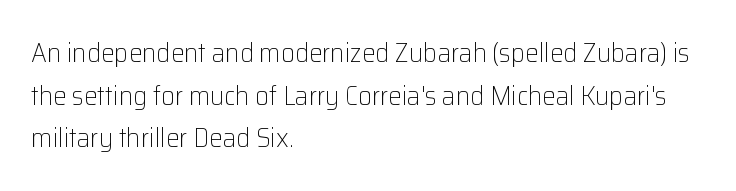
The ragged edge is on the right, which tells us the setting is flush left. Vertical strokes here are truly vertical. Heaviness? Minimal to ordinary, like unemphasized prose. Lines of text with bare space underneath.
